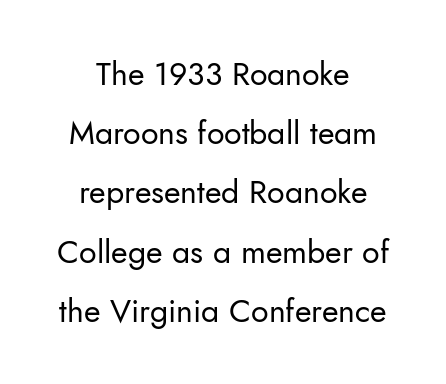
Q: Is the text bold? A: No.
Q: Is the text italic (slanted)? A: No, it is upright.
Q: Is the typeface a serif or a sans-serif typeface? A: Sans-serif.
Q: Is the text underlined? A: No.
Q: How is the paragraph aligned? A: Centered.
Q: Is the spacing between letters normal or unusually wide? A: Normal.
Q: Width (condensed, normal, or wide)? A: Normal.
Q: Stroke contrast? A: Low.
Q: x-height? A: Small.
Q: Monospaced? A: No.
